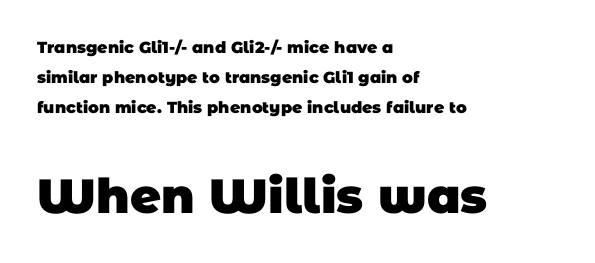
The setting favours the left margin, as ordinary paragraphs usually do. The characters look thick and weighty, a clear bold. Does the type have serifs? No, each stem ends abruptly. Default kerning and tracking; the words read as compact shapes. Spacing verdict: proportional, widths tailored to each character. Here the second block reads like a headline and the first like body copy.
